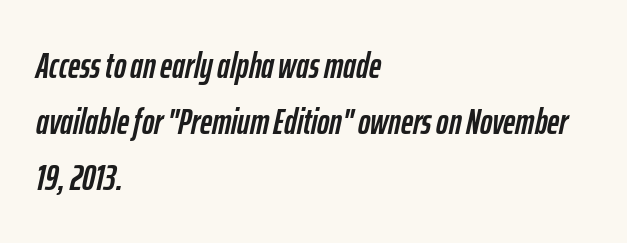
The image shows 37 px condensed type, italic (leaning right); set left-aligned, normal line spacing (1.51x), normal letter spacing, not underlined; low stroke contrast and a medium x-height.
